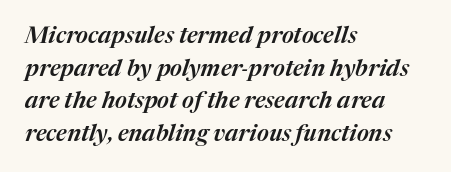
Vertically, the passage feels balanced, rows spaced as you'd expect. The specimen reads as italic at a glance. Notice how the passage keeps a crisp vertical edge on the left only. The rendering keeps characters at their native spacing. The strip under each line holds only bare page.
